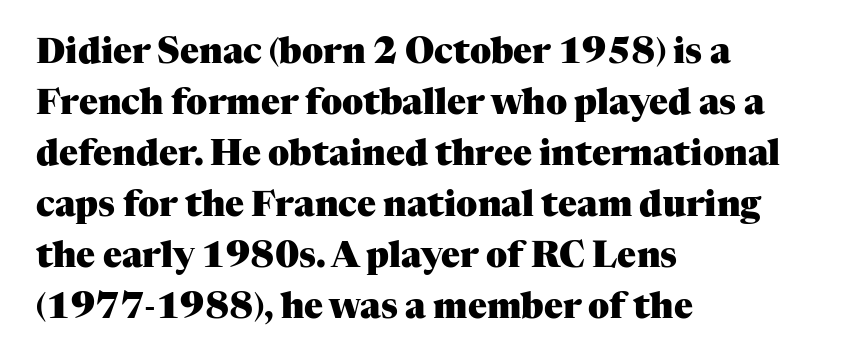
Q: Is the text bold? A: Yes.
Q: Is the text italic (slanted)? A: No, it is upright.
Q: Is the typeface a serif or a sans-serif typeface? A: Serif.
Q: Is the text underlined? A: No.
Q: How is the paragraph aligned? A: Left-aligned.
Q: Is the spacing between letters normal or unusually wide? A: Normal.
Q: Is the spacing between lines tight, normal or loose? A: Normal.
Q: Width (condensed, normal, or wide)? A: Normal.
Q: Stroke contrast? A: Medium.
Q: x-height? A: Medium.
Q: Monospaced? A: No.
